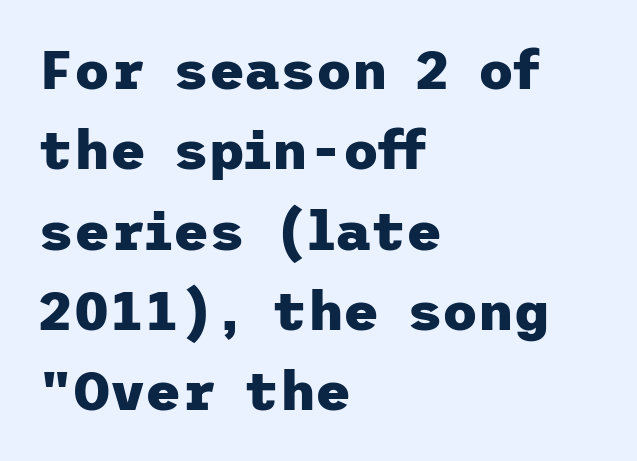
Q: Is the text bold? A: Yes.
Q: Is the text italic (slanted)? A: No, it is upright.
Q: Is the typeface a serif or a sans-serif typeface? A: Sans-serif.
Q: Is the text underlined? A: No.
Q: How is the paragraph aligned? A: Left-aligned.
Q: Is the spacing between letters normal or unusually wide? A: Normal.
Q: Is the spacing between lines tight, normal or loose? A: Normal.
Q: Width (condensed, normal, or wide)? A: Normal.
Q: Stroke contrast? A: Low.
Q: x-height? A: Medium.
